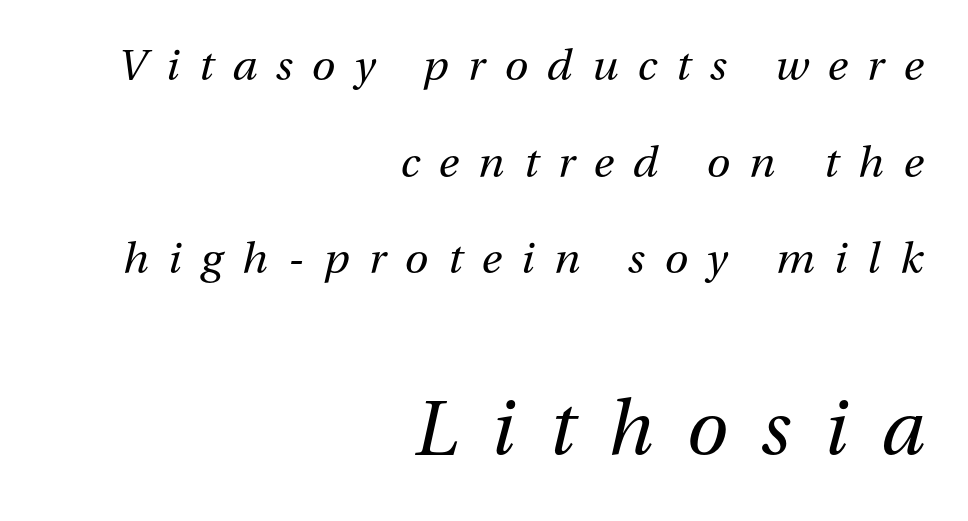
The image shows 75 px regular-weight type, italic (leaning right); set right-aligned, loose line spacing (2.25x), unusually wide letter spacing (+0.45 em), not underlined; the second (bottom) block is 1.74x larger; medium stroke contrast and a medium x-height.
